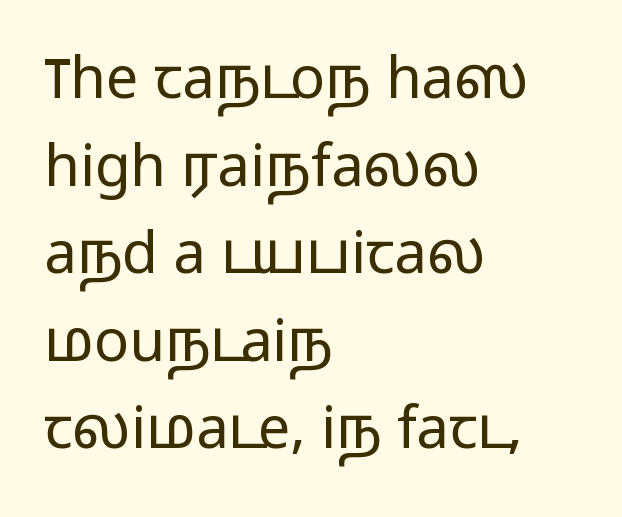
Q: Is the text bold? A: No.
Q: Is the text italic (slanted)? A: No, it is upright.
Q: Is the typeface a serif or a sans-serif typeface? A: Sans-serif.
Q: Is the text underlined? A: No.
Q: How is the paragraph aligned? A: Left-aligned.
Q: Is the spacing between letters normal or unusually wide? A: Normal.
Q: Is the spacing between lines tight, normal or loose? A: Normal.
Q: Width (condensed, normal, or wide)? A: Wide.
Q: Stroke contrast? A: Low.
Q: x-height? A: Medium.
Q: Monospaced? A: No.
